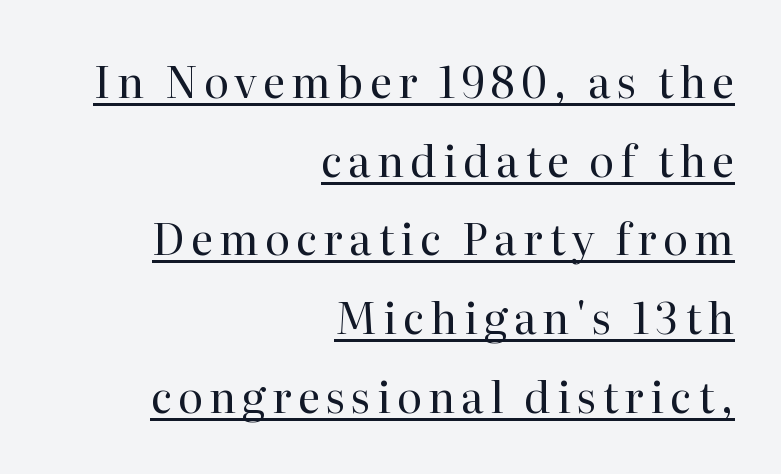
The image shows 43 px regular-weight serif type, upright; set right-aligned, line spacing 1.83x, underlined; high stroke contrast and a medium x-height.
